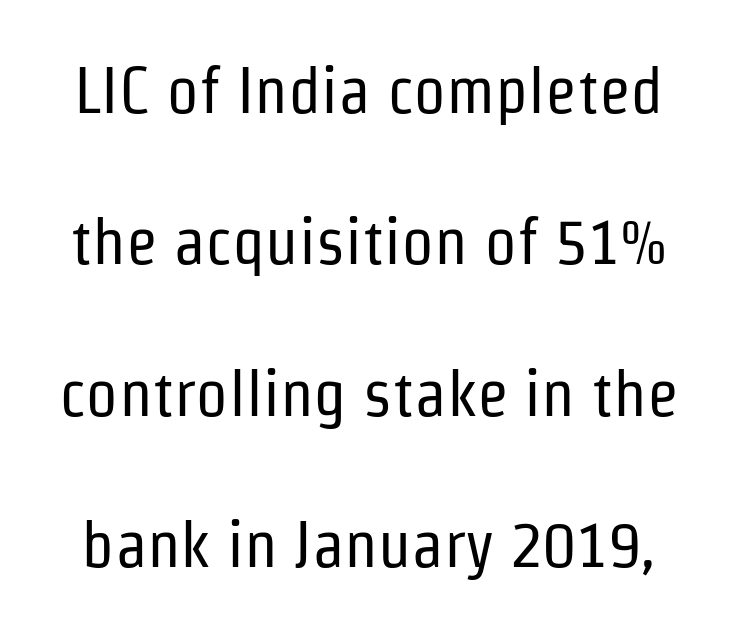
Q: Is the text bold? A: No.
Q: Is the text italic (slanted)? A: No, it is upright.
Q: Is the typeface a serif or a sans-serif typeface? A: Sans-serif.
Q: Is the text underlined? A: No.
Q: Is the spacing between letters normal or unusually wide? A: Normal.
Q: Is the spacing between lines tight, normal or loose? A: Loose.
Q: Width (condensed, normal, or wide)? A: Condensed.
Q: Stroke contrast? A: Low.
Q: x-height? A: Medium.
Q: Monospaced? A: No.
